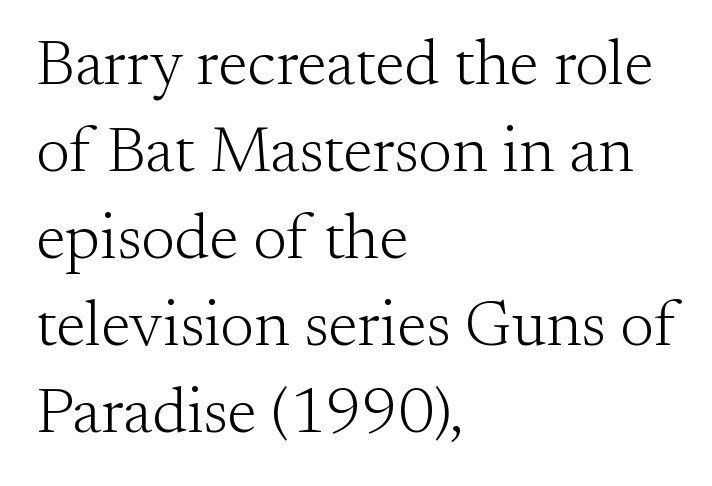
The image shows 64 px light serif type, upright; set left-aligned, normal line spacing (1.36x), normal letter spacing, not underlined; medium stroke contrast and a small x-height.
